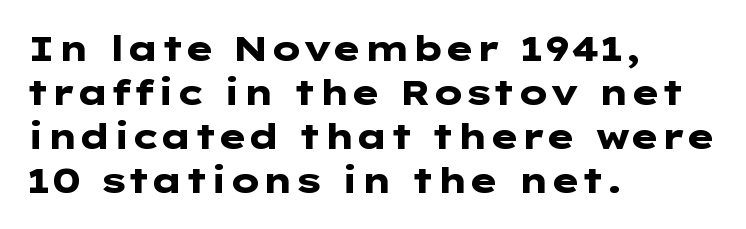
The typesetting leans heavy: a genuine bold. Words float on clear page, feet unadorned. The compositor pushed each line to the left boundary. The type sits square on the baseline with zero lean. Line spacing here is normal.
